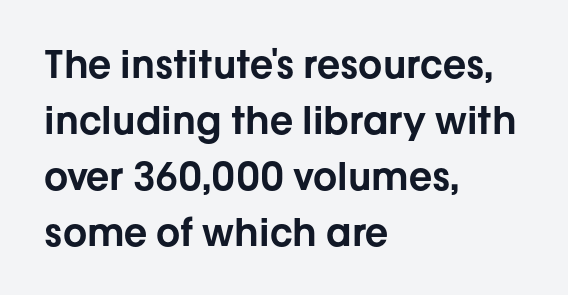
The image shows 38 px sans-serif type, upright; set left-aligned, normal line spacing (1.47x), normal letter spacing, not underlined; low stroke contrast and a medium x-height.
